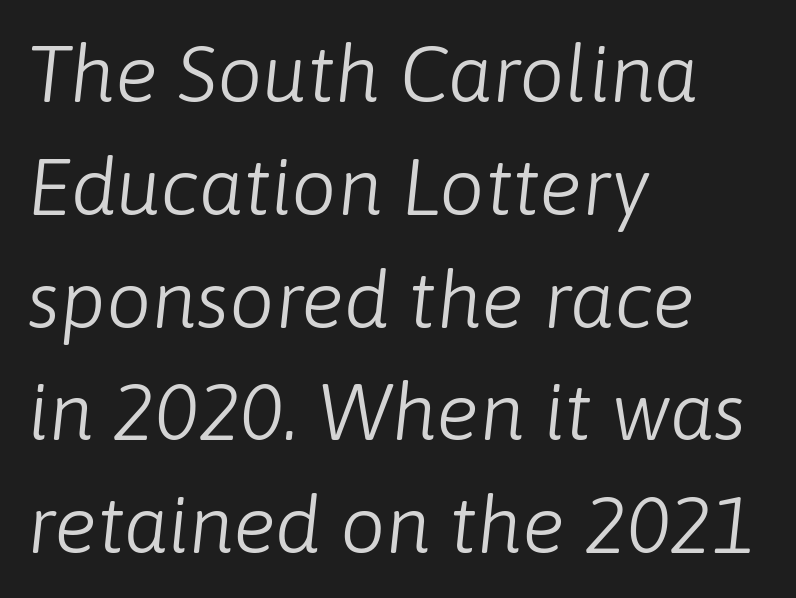
The image shows 80 px light type, italic (leaning right); set left-aligned, normal line spacing (1.41x), normal letter spacing, not underlined; low stroke contrast and a medium x-height.
